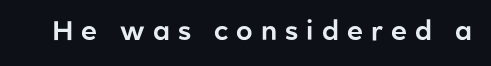
Q: Is the text italic (slanted)? A: No, it is upright.
Q: Is the text underlined? A: No.
Q: Is the spacing between letters normal or unusually wide? A: Unusually wide.
